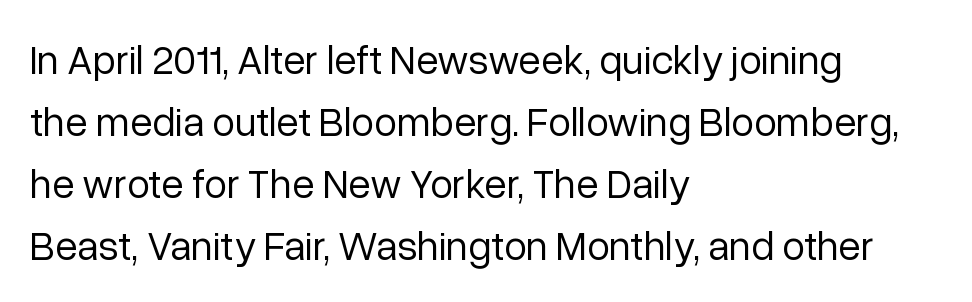
{"serif": "no", "italic": "no", "bold": "no", "weight": "regular", "width": "normal", "stroke_contrast": "low", "x_height": "medium", "monospaced": "no", "underline": "no", "align": "left", "line_spacing": "normal", "line_spacing_ratio": 1.51, "letter_spacing": "normal", "letter_spacing_em": 0.0, "glyph_px": 41}
